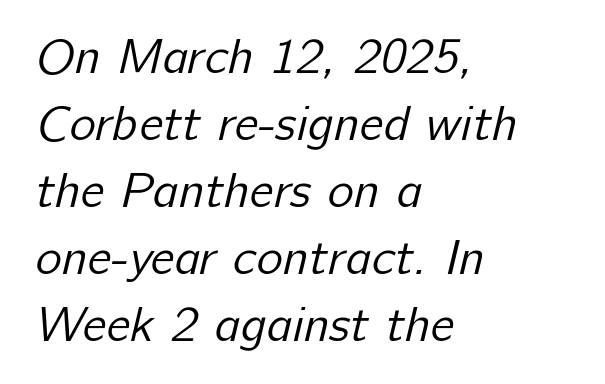
Words appear dense and cohesive because spacing is normal. Words float on clear page, feet unadorned. Caption: face not bold, strokes unweighted. Baseline-to-baseline distance is the conventional proportion of letter height. Is this a fixed-width face? No — the glyphs have proportional, varying widths.
